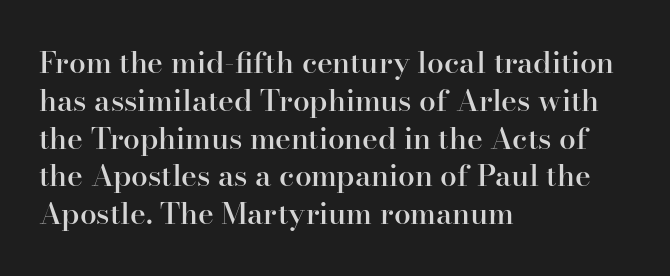
{"serif": "yes", "italic": "no", "bold": "semi", "weight": "semibold", "width": "normal", "stroke_contrast": "high", "x_height": "small", "monospaced": "no", "underline": "no", "align": "left", "line_spacing": "normal", "line_spacing_ratio": 1.26, "letter_spacing": "normal", "letter_spacing_em": 0.0, "glyph_px": 30}
